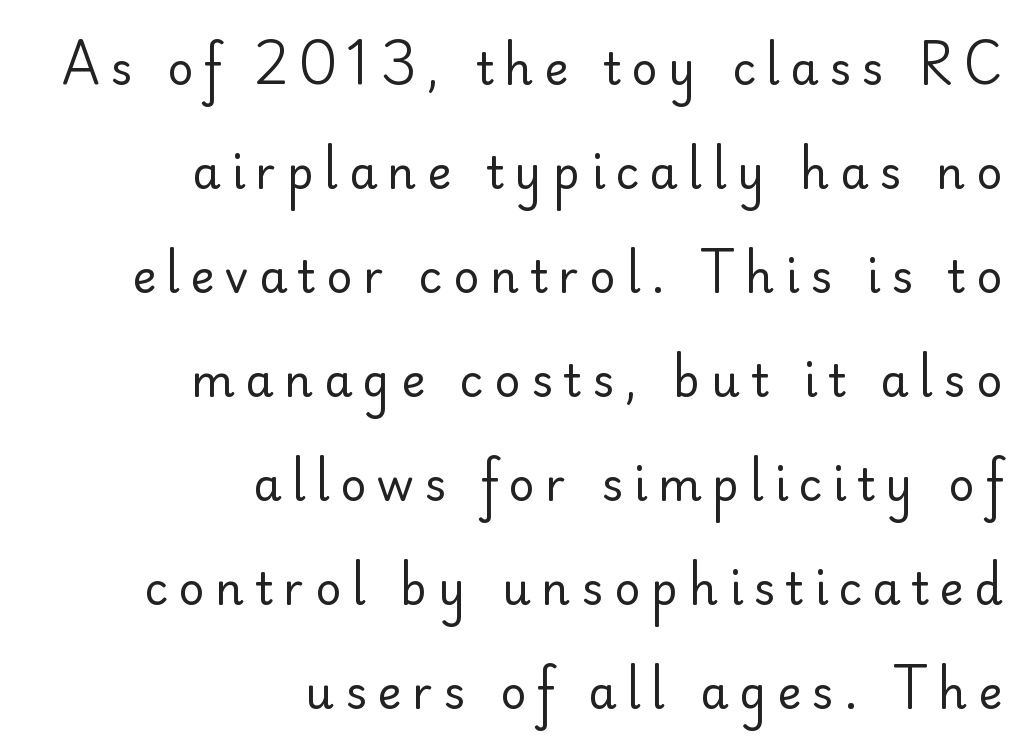
{"serif": "no", "italic": "no", "bold": "no", "weight": "regular", "width": "normal", "stroke_contrast": "low", "x_height": "small", "monospaced": "no", "underline": "no", "align": "right", "line_spacing": "loose", "line_spacing_ratio": 2.31, "letter_spacing": "wide", "letter_spacing_em": 0.24, "glyph_px": 45}
